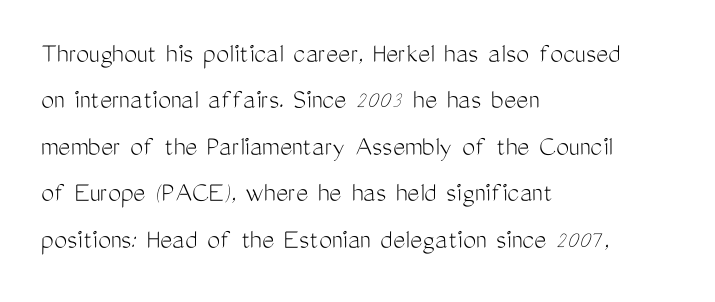
Q: Is the text bold? A: No.
Q: Is the text italic (slanted)? A: No, it is upright.
Q: Is the typeface a serif or a sans-serif typeface? A: Sans-serif.
Q: Is the text underlined? A: No.
Q: How is the paragraph aligned? A: Left-aligned.
Q: Is the spacing between letters normal or unusually wide? A: Normal.
Q: Is the spacing between lines tight, normal or loose? A: Normal.
Q: Width (condensed, normal, or wide)? A: Condensed.
Q: Stroke contrast? A: Medium.
Q: x-height? A: Medium.
Q: Monospaced? A: No.
